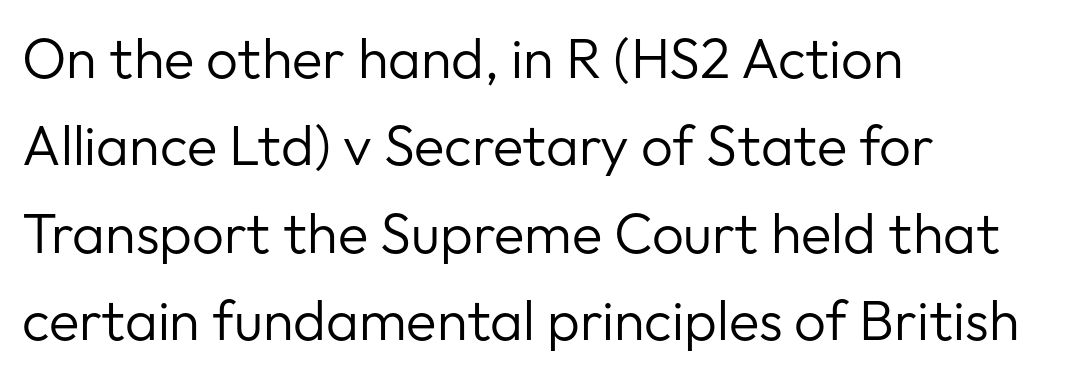
{"serif": "no", "italic": "no", "bold": "no", "weight": "regular", "width": "normal", "stroke_contrast": "low", "x_height": "medium", "monospaced": "no", "underline": "no", "align": "left", "line_spacing": "normal", "line_spacing_ratio": 1.56, "letter_spacing": "normal", "letter_spacing_em": 0.0, "glyph_px": 56}
